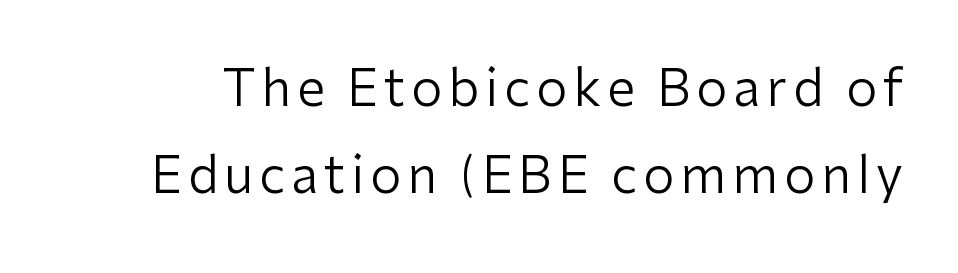
Q: Is the text bold? A: No.
Q: Is the text italic (slanted)? A: No, it is upright.
Q: Is the typeface a serif or a sans-serif typeface? A: Sans-serif.
Q: Is the text underlined? A: No.
Q: Width (condensed, normal, or wide)? A: Normal.
Q: Stroke contrast? A: Low.
Q: x-height? A: Medium.
Q: Monospaced? A: No.
